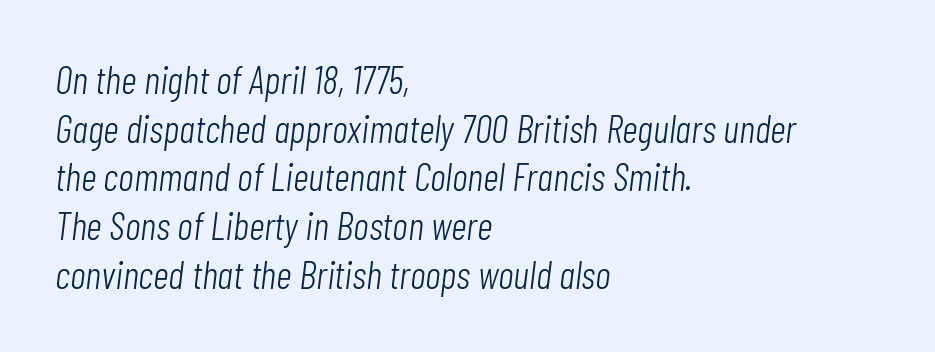
Q: Is the text bold? A: No.
Q: Is the text italic (slanted)? A: Yes, it leans right by about 7 degrees.
Q: Is the text underlined? A: No.
Q: How is the paragraph aligned? A: Left-aligned.
Q: Is the spacing between letters normal or unusually wide? A: Normal.
Q: Is the spacing between lines tight, normal or loose? A: Normal.
Q: Width (condensed, normal, or wide)? A: Condensed.
Q: Stroke contrast? A: Low.
Q: x-height? A: Medium.
Q: Monospaced? A: No.
